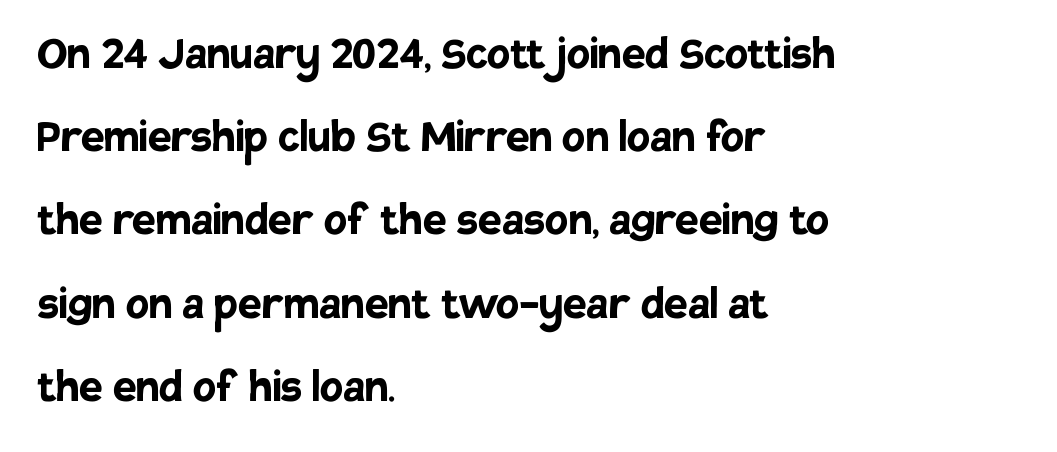
Q: Is the text bold? A: Yes.
Q: Is the text italic (slanted)? A: No, it is upright.
Q: Is the typeface a serif or a sans-serif typeface? A: Sans-serif.
Q: Is the text underlined? A: No.
Q: How is the paragraph aligned? A: Left-aligned.
Q: Is the spacing between letters normal or unusually wide? A: Normal.
Q: Is the spacing between lines tight, normal or loose? A: Normal.
Q: Width (condensed, normal, or wide)? A: Normal.
Q: Stroke contrast? A: Low.
Q: x-height? A: Large.
Q: Monospaced? A: No.
